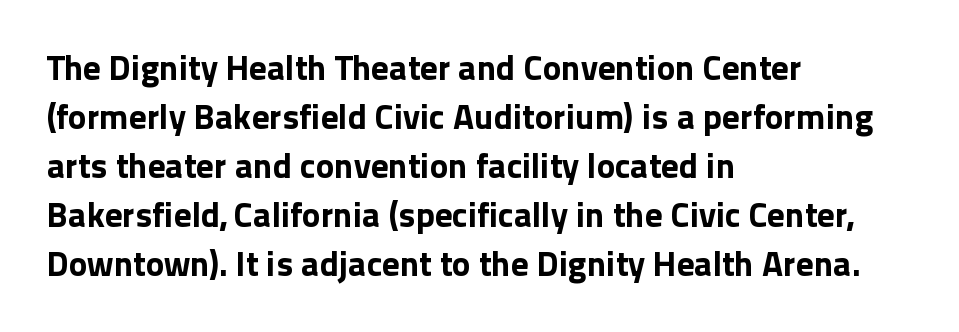
The compositor pushed each line to the left boundary. Whoever set this chose a conventional vertical rhythm. Weight: bold. The font's upright variant was chosen for this text. The passage shown is typeset with a sans-serif family.
